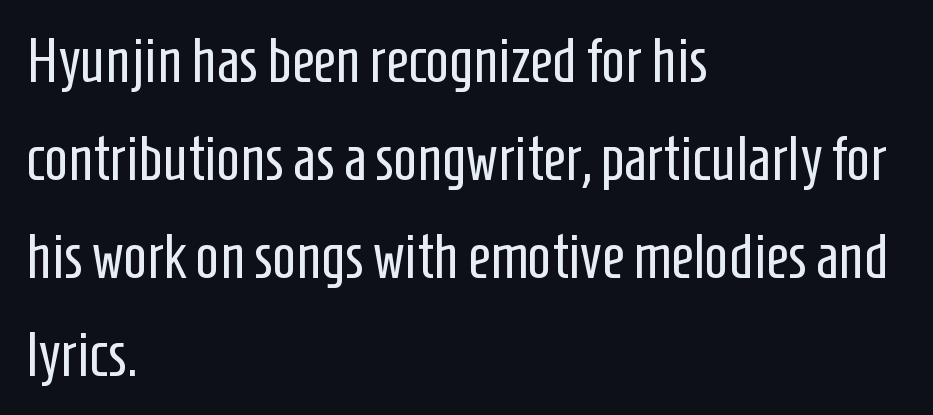
Q: Is the text bold? A: No.
Q: Is the text italic (slanted)? A: No, it is upright.
Q: Is the typeface a serif or a sans-serif typeface? A: Sans-serif.
Q: Is the text underlined? A: No.
Q: How is the paragraph aligned? A: Left-aligned.
Q: Is the spacing between letters normal or unusually wide? A: Normal.
Q: Is the spacing between lines tight, normal or loose? A: Normal.
Q: Width (condensed, normal, or wide)? A: Condensed.
Q: Stroke contrast? A: Low.
Q: x-height? A: Medium.
Q: Monospaced? A: No.
